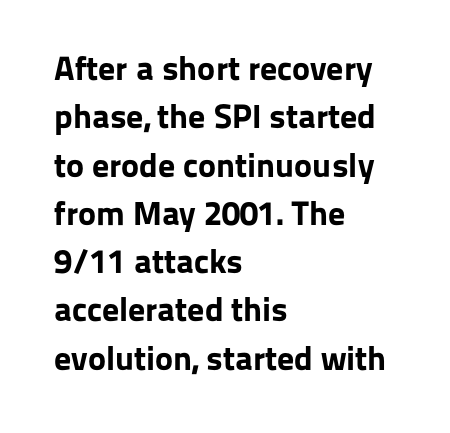
{"serif": "no", "italic": "no", "bold": "yes", "weight": "bold", "width": "normal", "stroke_contrast": "low", "x_height": "medium", "monospaced": "no", "underline": "no", "align": "left", "line_spacing": "normal", "line_spacing_ratio": 1.42, "letter_spacing": "normal", "letter_spacing_em": 0.0, "glyph_px": 34}
